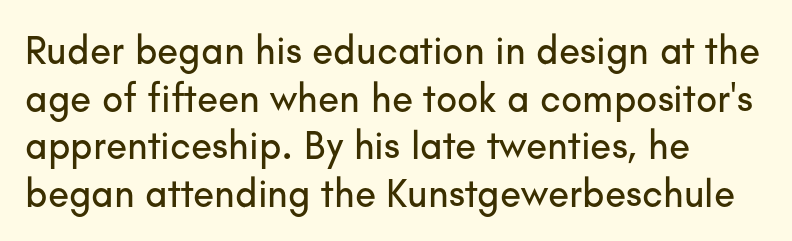
The image shows 39 px sans-serif type, upright; set left-aligned, line spacing 1.22x, normal letter spacing, not underlined; low stroke contrast and a small x-height.
